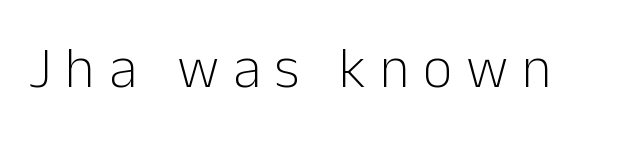
Underline: absent. Think standard paragraph weight, or any step lighter than that. This rendering widens character spacing well past its baseline value. Is this a sans? Yes — the strokes have no serifs.
